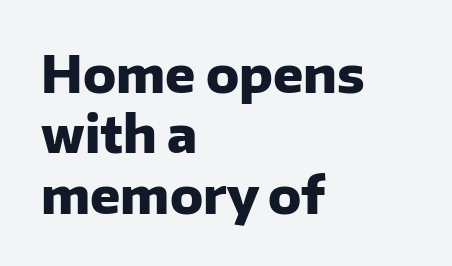
Q: Is the text bold? A: Yes.
Q: Is the text italic (slanted)? A: No, it is upright.
Q: Is the typeface a serif or a sans-serif typeface? A: Sans-serif.
Q: Is the text underlined? A: No.
Q: How is the paragraph aligned? A: Left-aligned.
Q: Is the spacing between letters normal or unusually wide? A: Normal.
Q: Width (condensed, normal, or wide)? A: Normal.
Q: Stroke contrast? A: Low.
Q: x-height? A: Medium.
Q: Monospaced? A: No.
